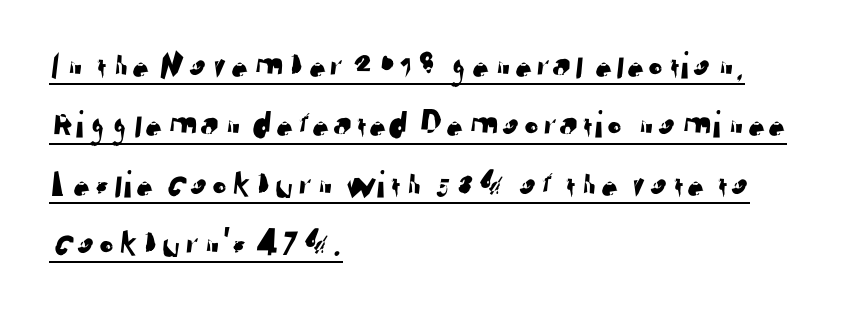
Q: Is the typeface a serif or a sans-serif typeface? A: Sans-serif.
Q: Is the text underlined? A: Yes.
Q: How is the paragraph aligned? A: Left-aligned.
Q: Is the spacing between letters normal or unusually wide? A: Normal.
Q: Is the spacing between lines tight, normal or loose? A: Normal.
Q: Width (condensed, normal, or wide)? A: Normal.
Q: Stroke contrast? A: Low.
Q: x-height? A: Medium.
Q: Monospaced? A: No.
